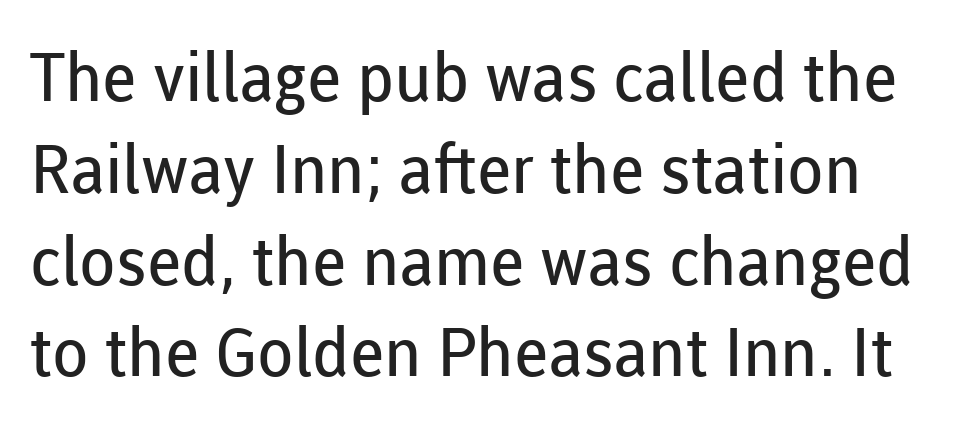
{"serif": "no", "italic": "no", "bold": "no", "weight": "regular", "width": "normal", "stroke_contrast": "low", "x_height": "medium", "monospaced": "no", "underline": "no", "line_spacing": "normal", "line_spacing_ratio": 1.37, "letter_spacing": "normal", "letter_spacing_em": 0.0, "glyph_px": 67}
